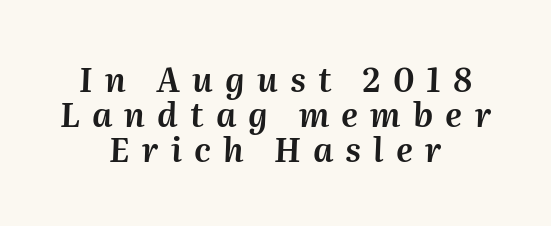
The whitespace from short lines is split evenly between both sides. Does the leading feel generous? Not at all — it's pinched. Is this a fixed-width face? No — the glyphs have proportional, varying widths. In terms of posture, this sample is oblique. The letterforms stand isolated, each surrounded by extra space. The words here are not underlined.
